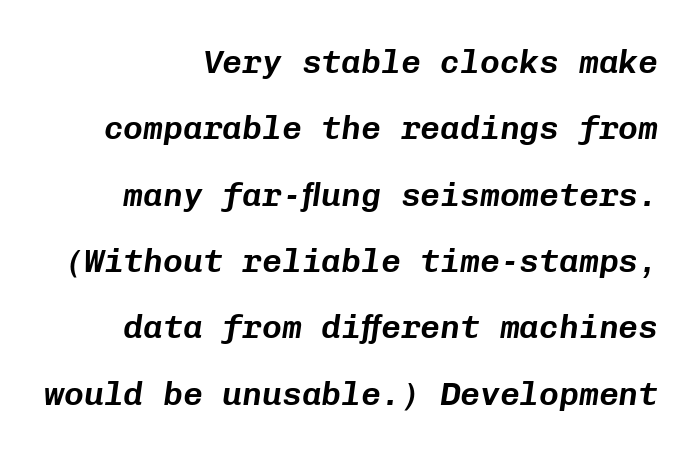
Q: Is the text italic (slanted)? A: Yes, it leans right by about 8 degrees.
Q: Is the text underlined? A: No.
Q: How is the paragraph aligned? A: Right-aligned.
Q: Is the spacing between letters normal or unusually wide? A: Normal.
Q: Is the spacing between lines tight, normal or loose? A: Loose.
Q: Width (condensed, normal, or wide)? A: Normal.
Q: Stroke contrast? A: Low.
Q: x-height? A: Medium.
Q: Monospaced? A: Yes.
